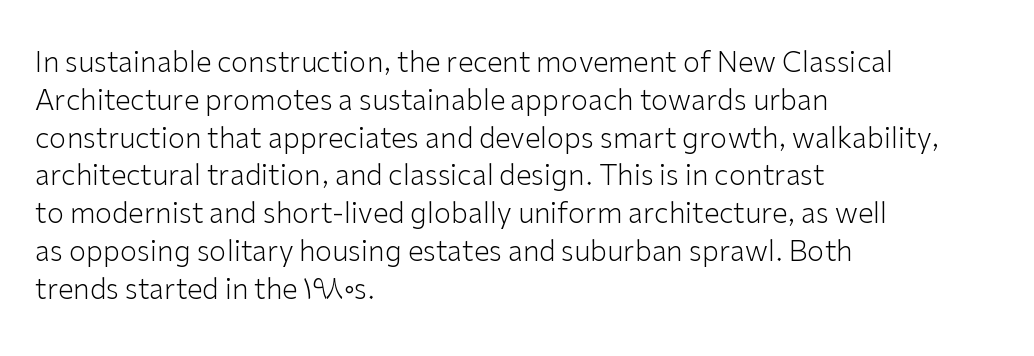
Q: Is the text bold? A: No.
Q: Is the text italic (slanted)? A: No, it is upright.
Q: Is the typeface a serif or a sans-serif typeface? A: Sans-serif.
Q: Is the text underlined? A: No.
Q: How is the paragraph aligned? A: Left-aligned.
Q: Is the spacing between letters normal or unusually wide? A: Normal.
Q: Is the spacing between lines tight, normal or loose? A: Normal.
Q: Width (condensed, normal, or wide)? A: Normal.
Q: Stroke contrast? A: Low.
Q: x-height? A: Medium.
Q: Monospaced? A: No.
